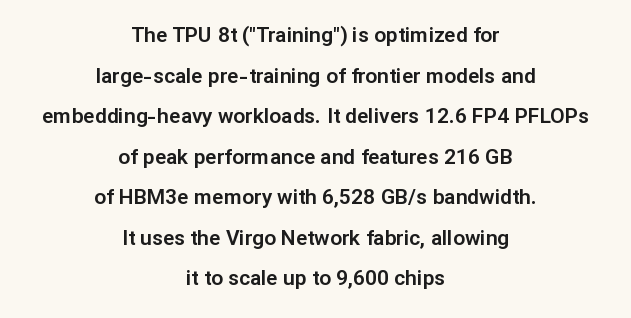
{"italic": "no", "underline": "no", "align": "center", "line_spacing": "loose", "line_spacing_ratio": 1.93, "letter_spacing": "normal", "letter_spacing_em": 0.0, "glyph_px": 21}
